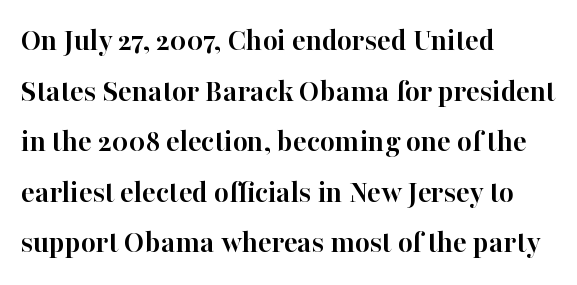
{"serif": "yes", "italic": "no", "bold": "yes", "weight": "semibold", "width": "normal", "stroke_contrast": "high", "x_height": "medium", "monospaced": "no", "underline": "no", "align": "left", "line_spacing": "normal", "line_spacing_ratio": 1.58, "letter_spacing": "normal", "letter_spacing_em": 0.0, "glyph_px": 32}
